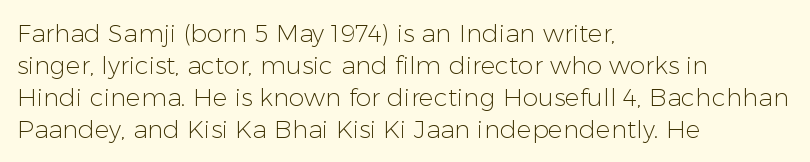
Q: Is the text bold? A: No.
Q: Is the text italic (slanted)? A: No, it is upright.
Q: Is the text underlined? A: No.
Q: How is the paragraph aligned? A: Left-aligned.
Q: Is the spacing between letters normal or unusually wide? A: Normal.
Q: Is the spacing between lines tight, normal or loose? A: Normal.
